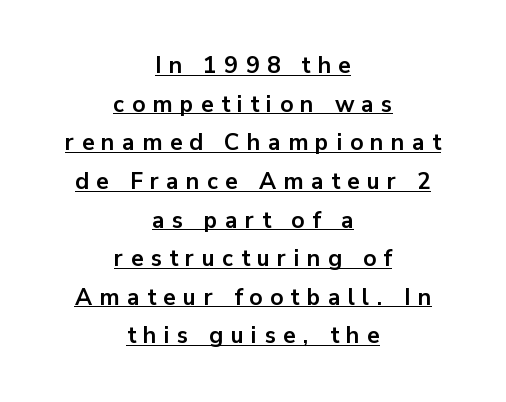
Compared with an ordinary text face, these strokes are far heavier — a full bold. This is roman type, the default non-slanted kind. Display-style spreading of the glyphs; the letterfit is very open. Alignment: centered.
